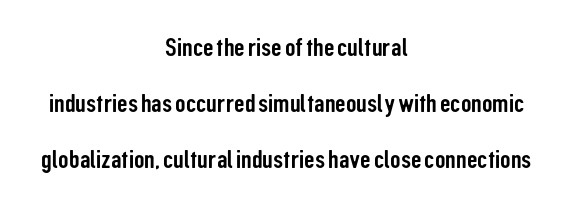
Does the lettering tilt? It doesn't — this is upright. How are the letters spaced? Ordinarily, with no added tracking. The rag falls on both sides of this text block equally. Nobody drew a line under any word here. The lines are spread far apart with generous leading.
